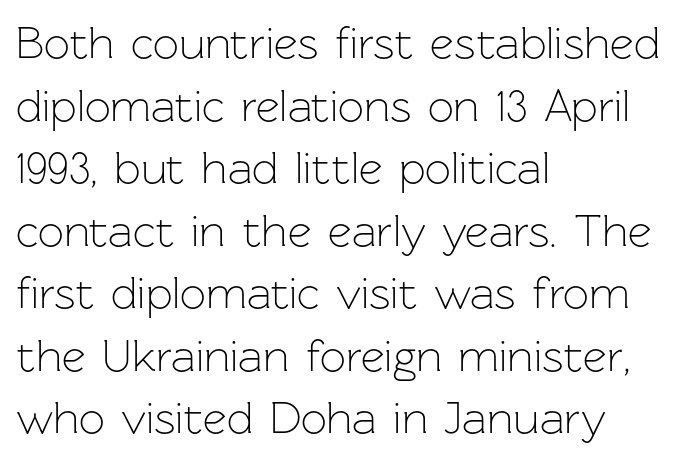
Q: Is the text bold? A: No.
Q: Is the text italic (slanted)? A: No, it is upright.
Q: Is the typeface a serif or a sans-serif typeface? A: Sans-serif.
Q: Is the text underlined? A: No.
Q: How is the paragraph aligned? A: Left-aligned.
Q: Is the spacing between letters normal or unusually wide? A: Normal.
Q: Is the spacing between lines tight, normal or loose? A: Normal.
Q: Width (condensed, normal, or wide)? A: Normal.
Q: Stroke contrast? A: Low.
Q: x-height? A: Medium.
Q: Monospaced? A: No.
